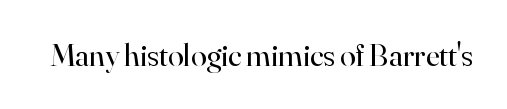
The image shows 32 px regular-weight serif type, upright; set normal letter spacing, not underlined; high stroke contrast and a small x-height.
